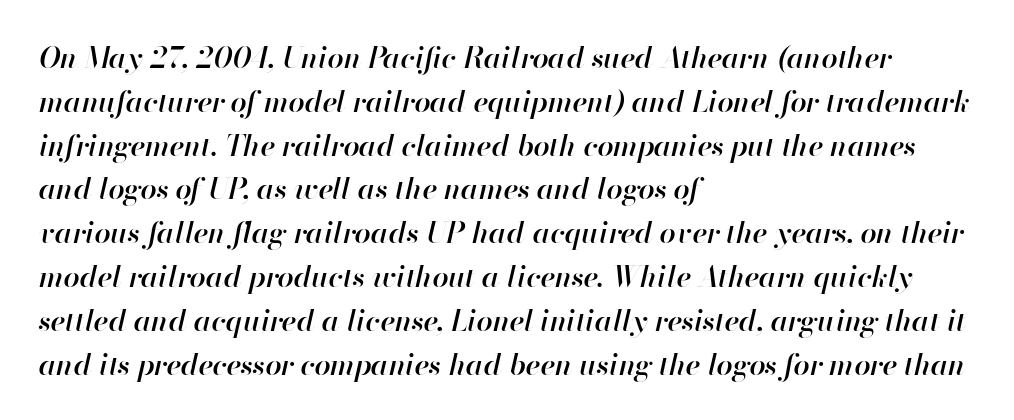
The setting favours the left margin, as ordinary paragraphs usually do. In terms of weight, the rendering is demibold, just under bold. Slanted lettering throughout. Observe the ordinary spacing: letters are neighbours, not strangers. Type without underlining. Spacing verdict: proportional, widths tailored to each character.
